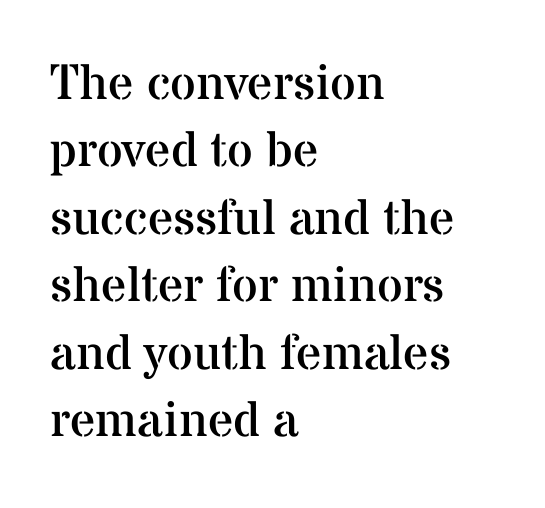
Q: Is the text bold? A: No.
Q: Is the text italic (slanted)? A: No, it is upright.
Q: Is the typeface a serif or a sans-serif typeface? A: Serif.
Q: Is the text underlined? A: No.
Q: How is the paragraph aligned? A: Left-aligned.
Q: Is the spacing between letters normal or unusually wide? A: Normal.
Q: Is the spacing between lines tight, normal or loose? A: Normal.
Q: Width (condensed, normal, or wide)? A: Normal.
Q: Stroke contrast? A: Medium.
Q: x-height? A: Medium.
Q: Monospaced? A: No.
